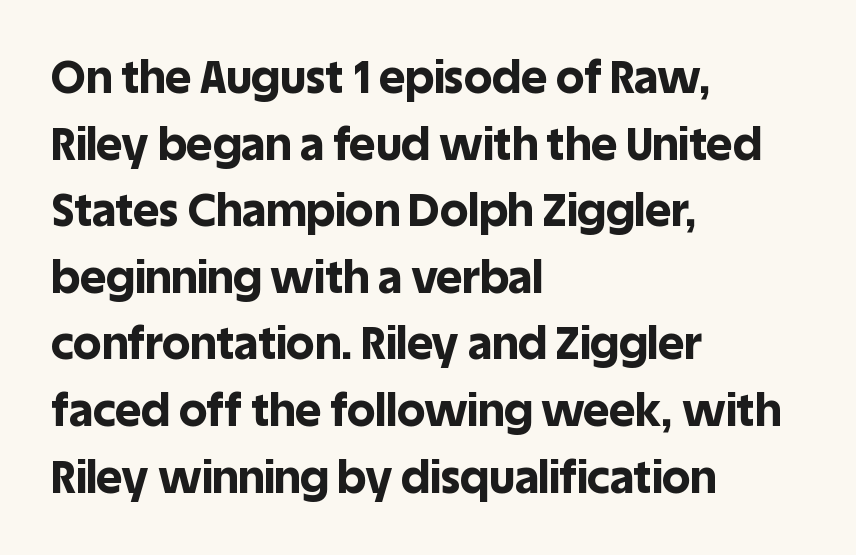
{"serif": "no", "italic": "no", "bold": "yes", "weight": "bold", "width": "normal", "x_height": "large", "monospaced": "no", "underline": "no", "align": "left", "line_spacing": "normal", "line_spacing_ratio": 1.48, "letter_spacing": "normal", "letter_spacing_em": 0.0, "glyph_px": 45}
